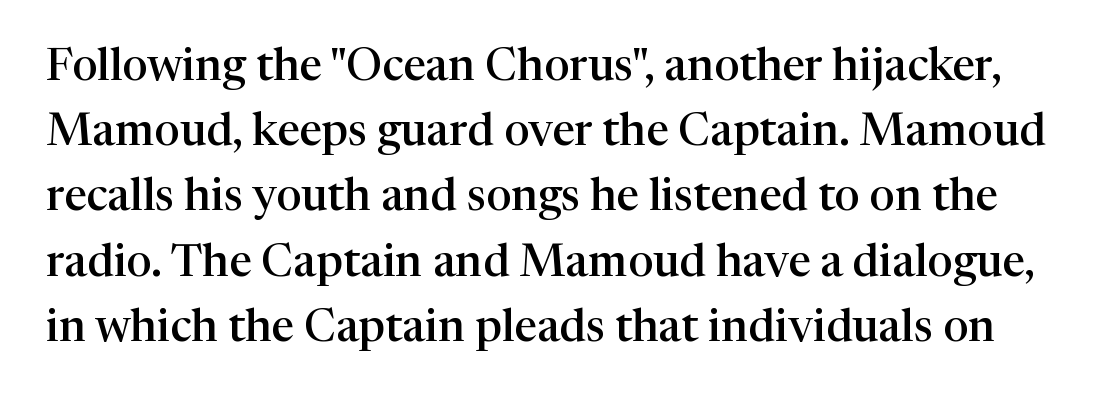
The image shows 45 px semibold serif type, upright; set normal line spacing (1.45x), normal letter spacing, not underlined; high stroke contrast and a medium x-height.
